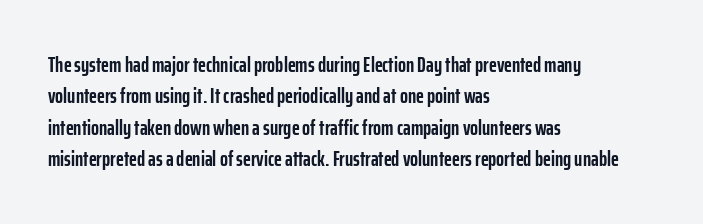
Q: Is the text bold? A: Yes.
Q: Is the text italic (slanted)? A: No, it is upright.
Q: Is the text underlined? A: No.
Q: How is the paragraph aligned? A: Left-aligned.
Q: Is the spacing between letters normal or unusually wide? A: Normal.
Q: Is the spacing between lines tight, normal or loose? A: Normal.
